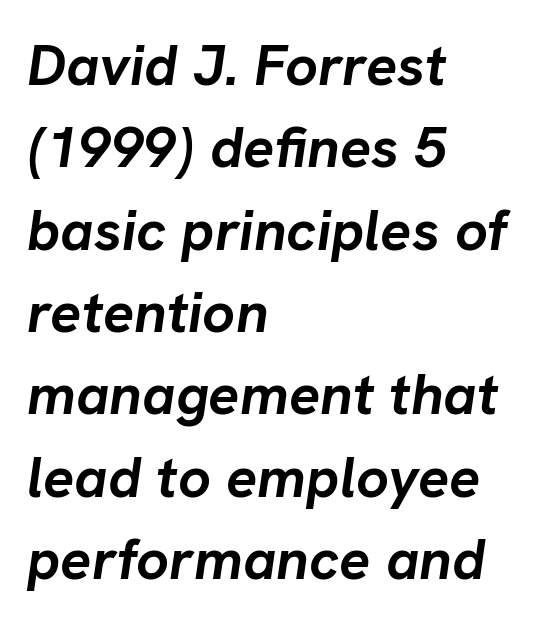
The axis of the letterforms is tilted away from vertical. Glance below the letters and you will spot only blank space. Inter-character spacing is left at the font's built-in metrics. These lines sit exactly where default settings would place them.
